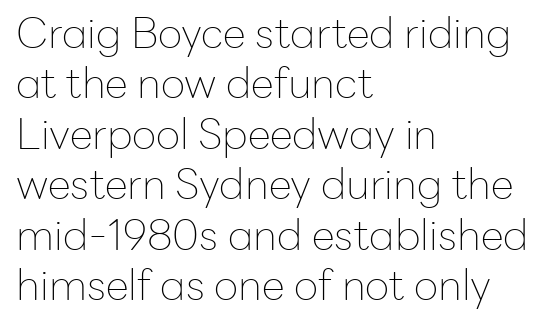
The rendering uses natural spacing where letterforms have individual widths. Characters follow at the spacing the type designer built in. This rendering uses left alignment, leaving the right contour irregular. Is this a heavy cut? Hardly; it is regular or lighter. Is there any slant? The stems are plumb.
